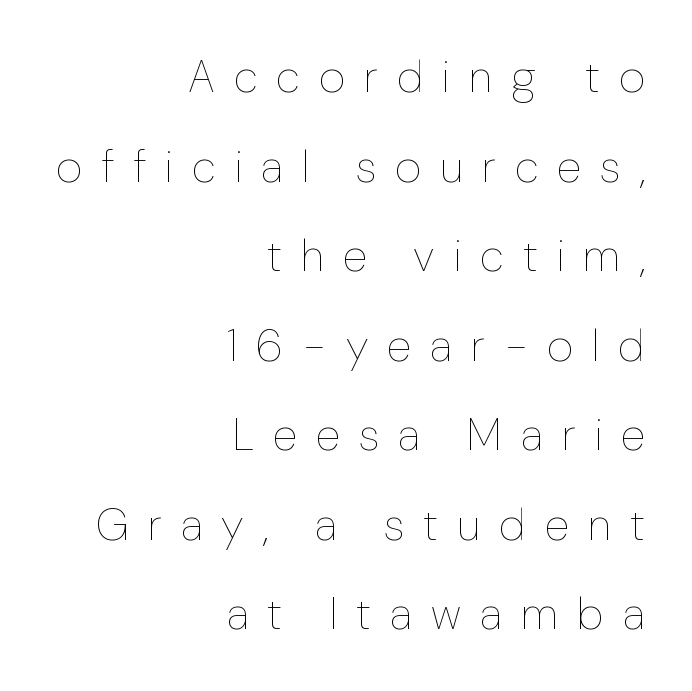
{"italic": "no", "bold": "no", "weight": "thin", "width": "normal", "stroke_contrast": "low", "x_height": "medium", "monospaced": "no", "underline": "no", "align": "right", "line_spacing": "loose", "line_spacing_ratio": 1.99, "letter_spacing": "wide", "letter_spacing_em": 0.42, "glyph_px": 45}
